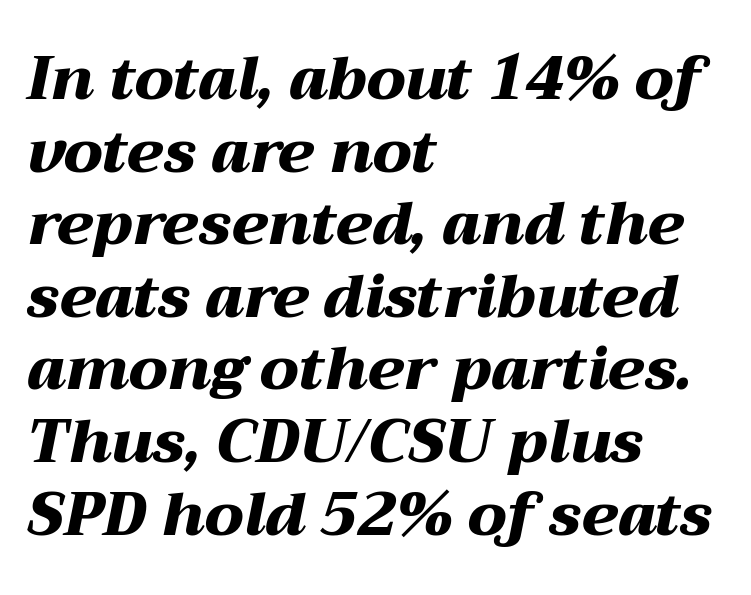
The image shows 60 px heavy, wide type, italic (leaning right); set left-aligned, line spacing 1.21x, normal letter spacing, not underlined; medium stroke contrast and a medium x-height.
